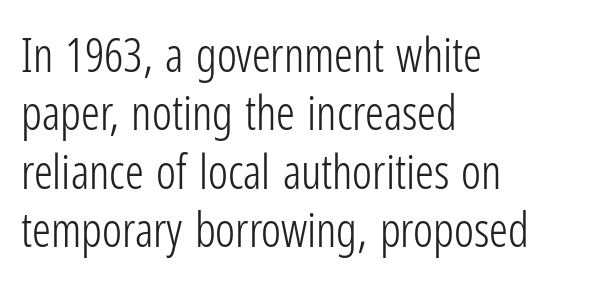
The horizontal fit of the characters is conventional and even. Look at the bottom of the vertical strokes: they stop flat, with no serifs. Each letter keeps its own natural width here, so spacing adapts to shape. These lines stack with their left ends in a neat column. Letters rest on an invisible, unmarked baseline. No extra ink here — the face is not bold.
